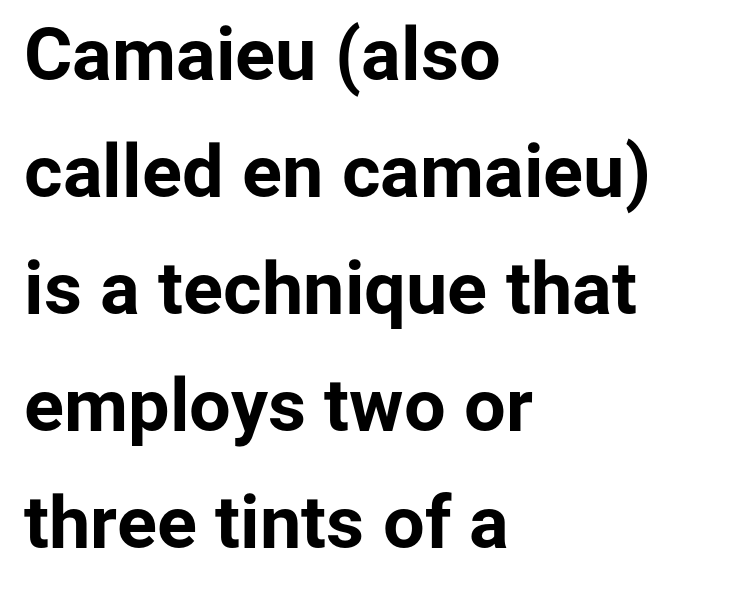
{"serif": "no", "italic": "no", "bold": "yes", "weight": "bold", "width": "normal", "stroke_contrast": "low", "x_height": "medium", "monospaced": "no", "underline": "no", "align": "left", "line_spacing": "normal", "line_spacing_ratio": 1.58, "letter_spacing": "normal", "letter_spacing_em": 0.0, "glyph_px": 74}
